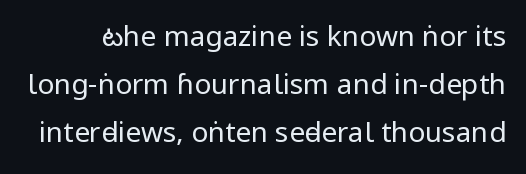
{"serif": "no", "italic": "no", "bold": "no", "weight": "regular", "width": "condensed", "stroke_contrast": "low", "underline": "no", "line_spacing_ratio": 1.71, "letter_spacing": "normal", "letter_spacing_em": 0.0, "glyph_px": 28}
